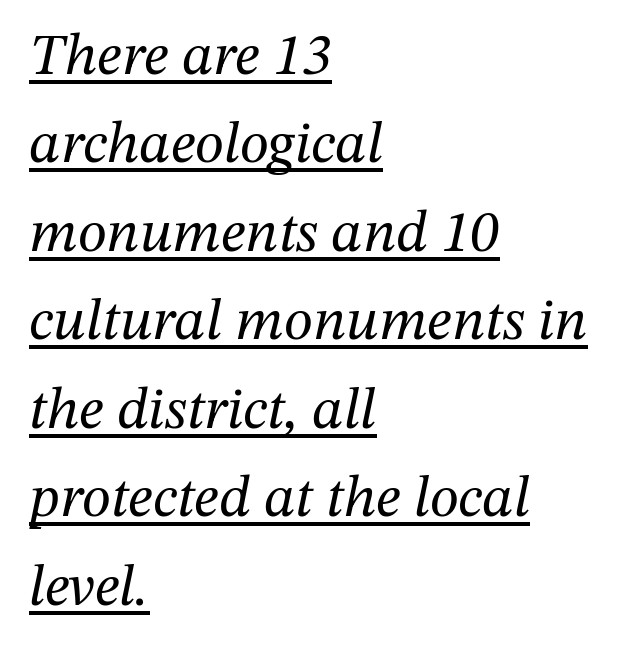
Normally led — the rows are evenly, conventionally spaced. The rendering keeps characters at their native spacing. Look at the bottom of the vertical strokes: they flare into serifs here. Observe the lean: these are italic letterforms. The rendered words wear a rule along their underside. Spacing verdict: proportional, widths tailored to each character.
